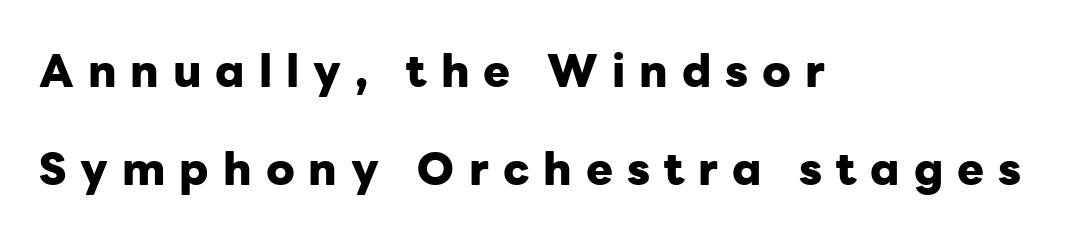
Q: Is the text bold? A: Yes.
Q: Is the text italic (slanted)? A: No, it is upright.
Q: Is the typeface a serif or a sans-serif typeface? A: Sans-serif.
Q: Is the text underlined? A: No.
Q: How is the paragraph aligned? A: Left-aligned.
Q: Is the spacing between letters normal or unusually wide? A: Unusually wide.
Q: Is the spacing between lines tight, normal or loose? A: Loose.
Q: Width (condensed, normal, or wide)? A: Normal.
Q: Stroke contrast? A: Low.
Q: x-height? A: Medium.
Q: Monospaced? A: No.
